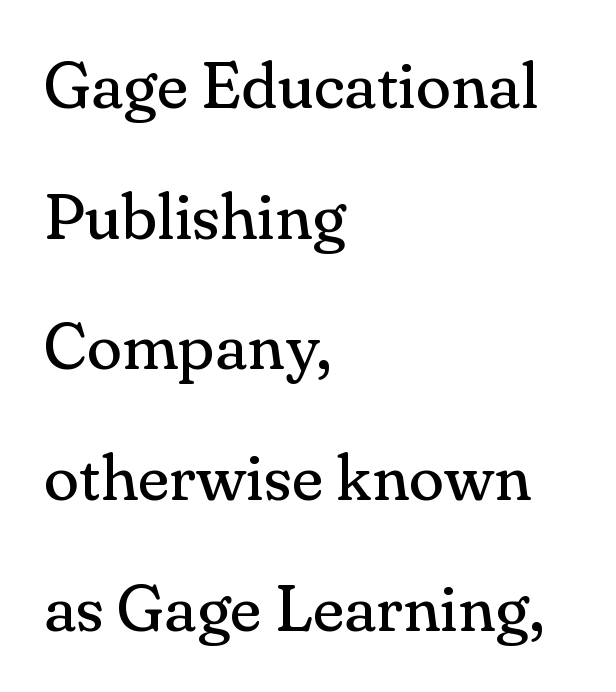
Q: Is the text bold? A: No.
Q: Is the text italic (slanted)? A: No, it is upright.
Q: Is the typeface a serif or a sans-serif typeface? A: Serif.
Q: Is the text underlined? A: No.
Q: How is the paragraph aligned? A: Left-aligned.
Q: Is the spacing between letters normal or unusually wide? A: Normal.
Q: Is the spacing between lines tight, normal or loose? A: Loose.
Q: Width (condensed, normal, or wide)? A: Normal.
Q: Stroke contrast? A: Medium.
Q: x-height? A: Small.
Q: Monospaced? A: No.
